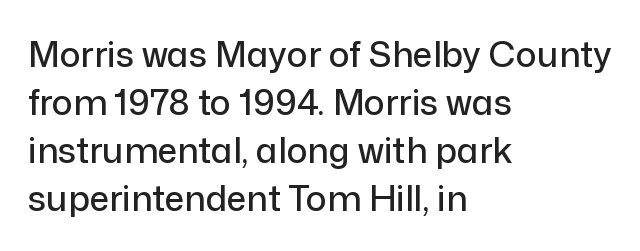
{"serif": "no", "italic": "no", "width": "normal", "stroke_contrast": "low", "x_height": "medium", "monospaced": "no", "underline": "no", "align": "left", "line_spacing": "normal", "line_spacing_ratio": 1.37, "letter_spacing": "normal", "letter_spacing_em": 0.0, "glyph_px": 35}
